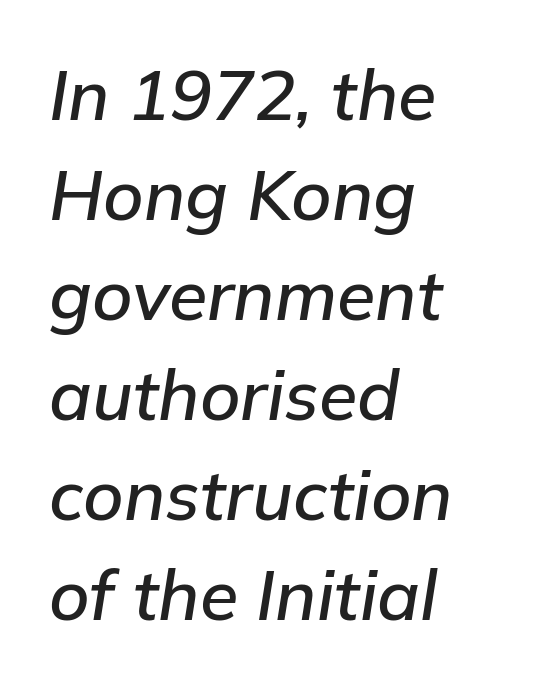
{"italic": "yes", "lean": "right", "slant_degrees": 9, "width": "normal", "stroke_contrast": "low", "x_height": "medium", "monospaced": "no", "underline": "no", "align": "left", "line_spacing": "normal", "line_spacing_ratio": 1.43, "letter_spacing": "normal", "letter_spacing_em": 0.0, "glyph_px": 70}
